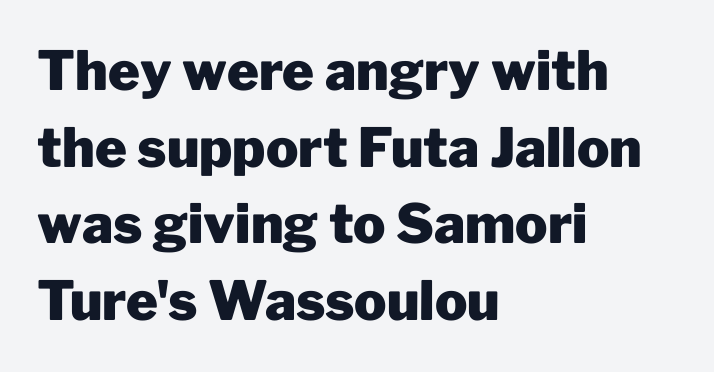
The passage shown is not underscored anywhere. Notice how thick the strokes are: this is what a full bold looks like. If you measured baseline to baseline, you'd find a middling distance. The rendering keeps characters at their native spacing.
